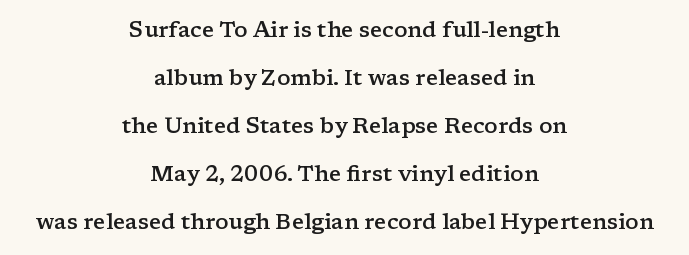
This rendering features lettering with no underline. Firm but not heavy-handed strokes: this text is semibold. Caption: multi-line text, centered on the measure. Compared with typical body copy, the letter spacing here is the same. This is the regular roman posture of the typeface. A great deal of white space separates one row of letters from the next.
